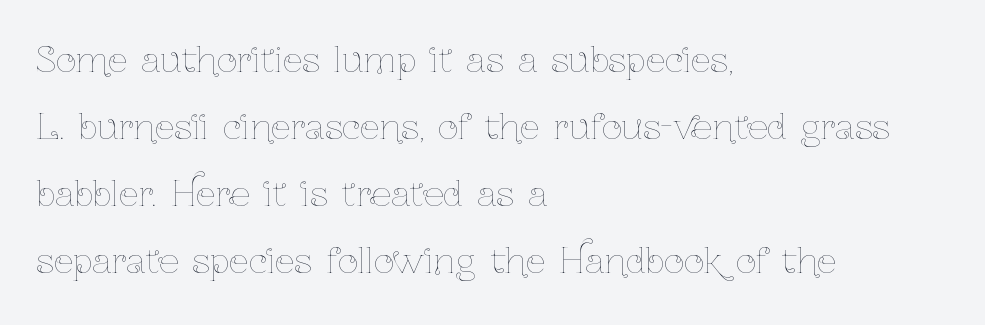
You can tell it's not italic because the verticals are truly vertical. The letters sit at their default tracking, neither squeezed nor spread. Looks like regular typesetting: each glyph gets only the width it needs. Vertically, the passage feels expansive, rows floating well apart.
